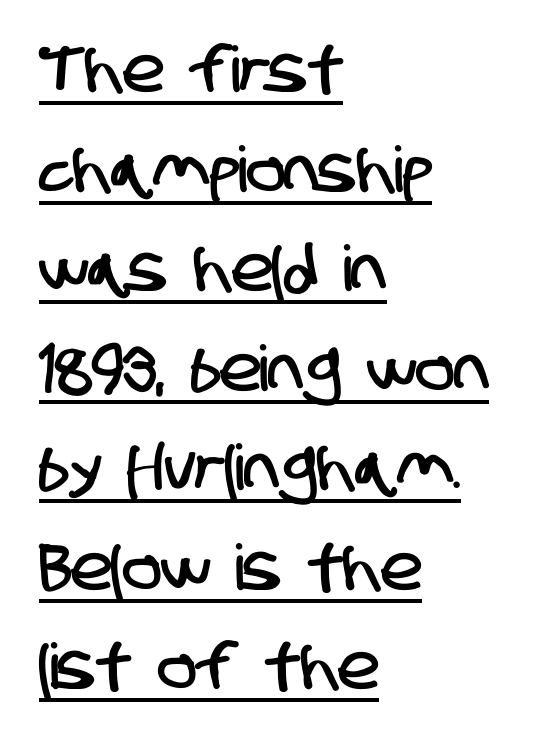
{"serif": "no", "width": "condensed", "stroke_contrast": "low", "x_height": "large", "monospaced": "no", "underline": "yes", "align": "left", "line_spacing": "normal", "line_spacing_ratio": 1.58, "letter_spacing": "normal", "letter_spacing_em": 0.0, "glyph_px": 63}
